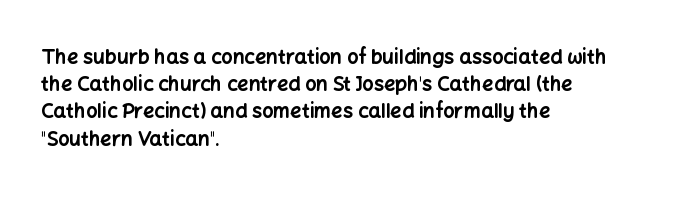
{"italic": "no", "bold": "yes", "underline": "no", "align": "left", "line_spacing": "normal", "line_spacing_ratio": 1.36, "letter_spacing": "normal", "letter_spacing_em": 0.0, "glyph_px": 20}
